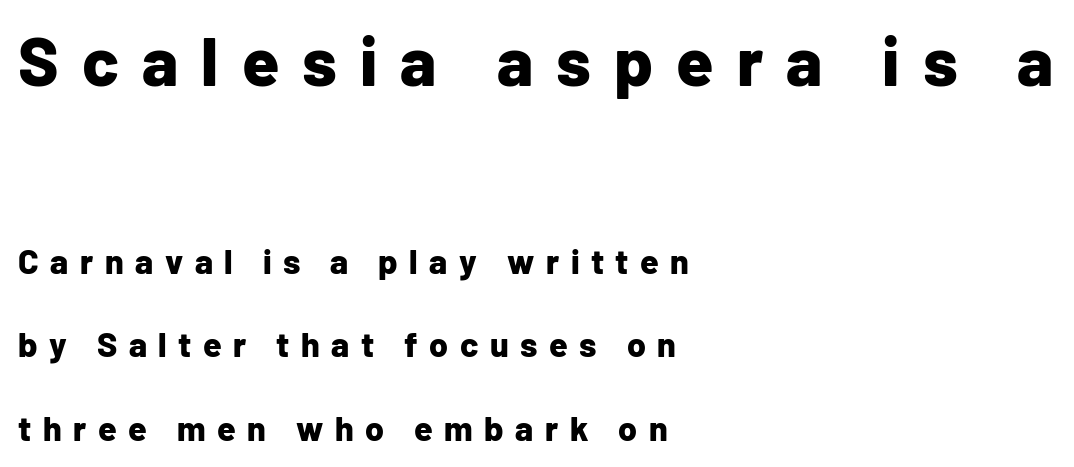
The image shows 68 px bold sans-serif type, upright; set left-aligned, loose line spacing (2.46x), unusually wide letter spacing (+0.34 em), not underlined; the first (top) block is 2.0x larger; low stroke contrast and a medium x-height.
